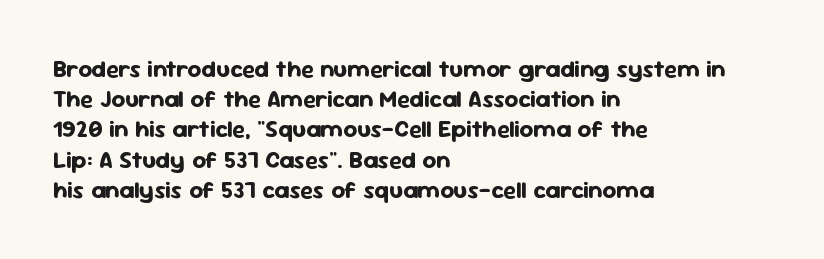
Q: Is the text bold? A: Yes.
Q: Is the text italic (slanted)? A: No, it is upright.
Q: Is the text underlined? A: No.
Q: How is the paragraph aligned? A: Left-aligned.
Q: Is the spacing between letters normal or unusually wide? A: Normal.
Q: Is the spacing between lines tight, normal or loose? A: Normal.
